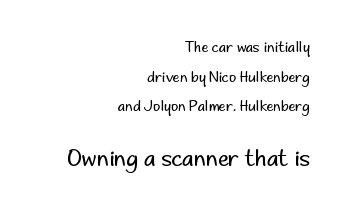
{"italic": "no", "bold": "no", "underline": "no", "align": "right", "line_spacing": "loose", "line_spacing_ratio": 2.11, "letter_spacing": "normal", "letter_spacing_em": 0.0, "larger_block": "second", "size_ratio": 1.57, "glyph_px": 22}
